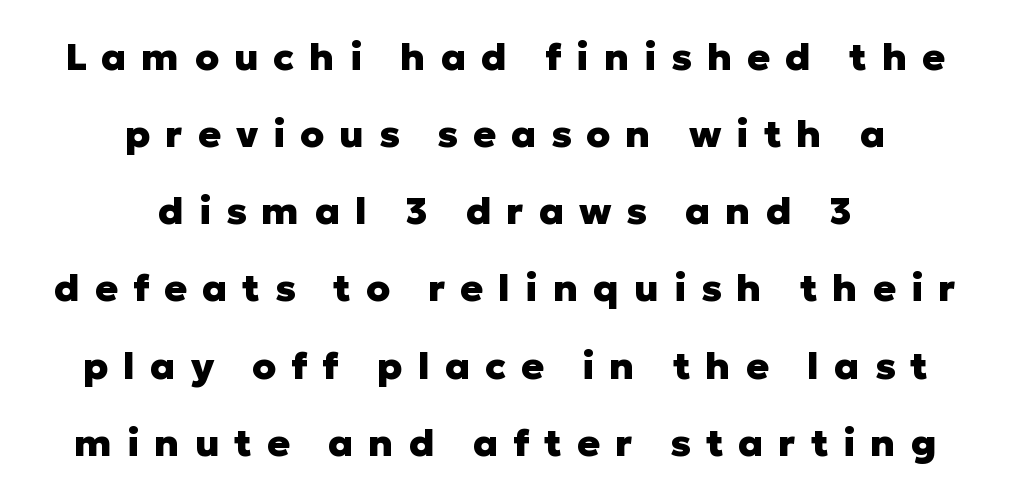
The image shows 38 px heavy sans-serif type, upright; set centered, loose line spacing (2.03x), unusually wide letter spacing (+0.39 em), not underlined; low stroke contrast and a medium x-height.
